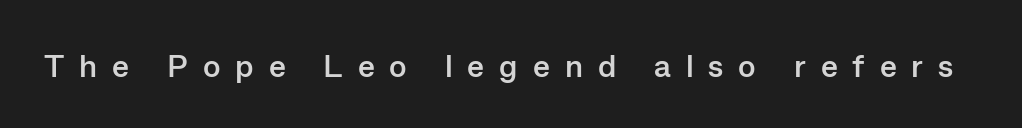
The image shows 32 px semibold sans-serif type, upright; set unusually wide letter spacing (+0.47 em), not underlined; low stroke contrast and a medium x-height.
